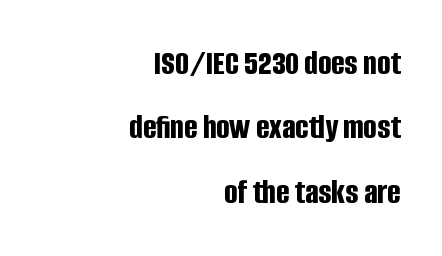
The image shows 35 px bold, condensed sans-serif type, upright; set right-aligned, line spacing 1.84x, normal letter spacing, not underlined; low stroke contrast and a large x-height.
